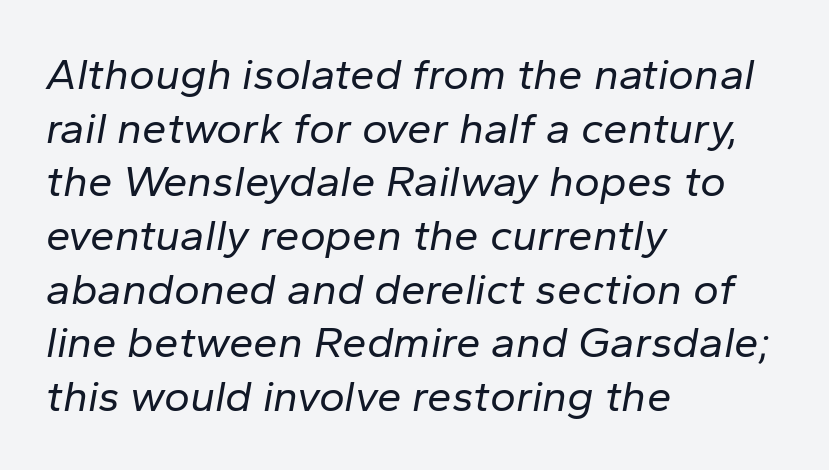
{"italic": "yes", "lean": "right", "slant_degrees": 10, "bold": "no", "weight": "regular", "width": "normal", "stroke_contrast": "low", "x_height": "medium", "monospaced": "no", "underline": "no", "align": "left", "line_spacing_ratio": 1.22, "letter_spacing": "normal", "letter_spacing_em": 0.0, "glyph_px": 44}
